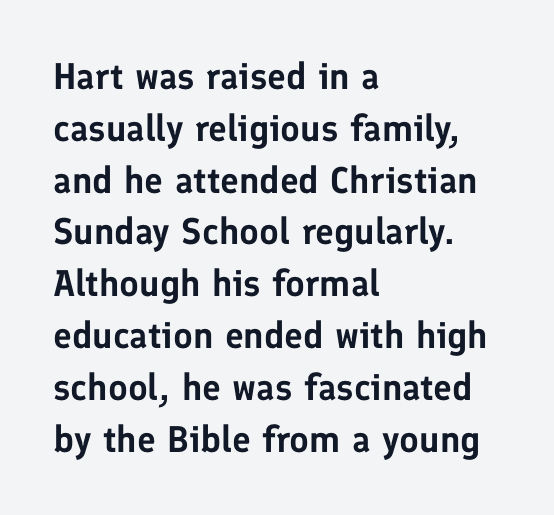
Q: Is the text italic (slanted)? A: No, it is upright.
Q: Is the typeface a serif or a sans-serif typeface? A: Sans-serif.
Q: Is the text underlined? A: No.
Q: How is the paragraph aligned? A: Left-aligned.
Q: Is the spacing between letters normal or unusually wide? A: Normal.
Q: Is the spacing between lines tight, normal or loose? A: Normal.
Q: Width (condensed, normal, or wide)? A: Normal.
Q: Stroke contrast? A: Low.
Q: x-height? A: Medium.
Q: Monospaced? A: No.
